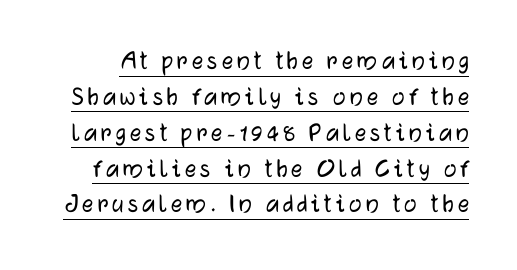
{"serif": "no", "italic": "no", "width": "normal", "stroke_contrast": "low", "x_height": "medium", "monospaced": "no", "underline": "yes", "line_spacing": "normal", "line_spacing_ratio": 1.28, "glyph_px": 28}
